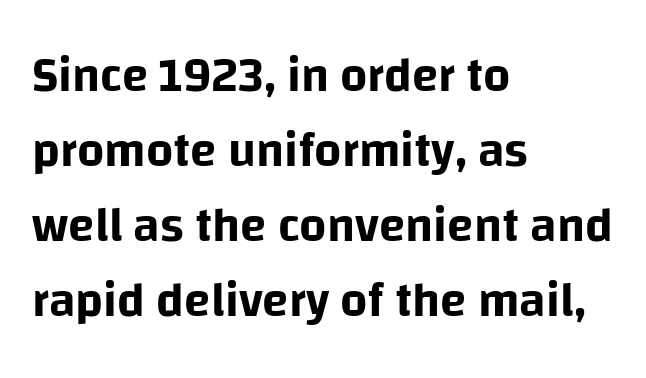
Casual observation: everything's shoved over to the left. This sample has the flowing, uneven cadence of proportional lettering. No extra tracking has been applied to these lines. What kind of face is this? One without serifs — a sans.
